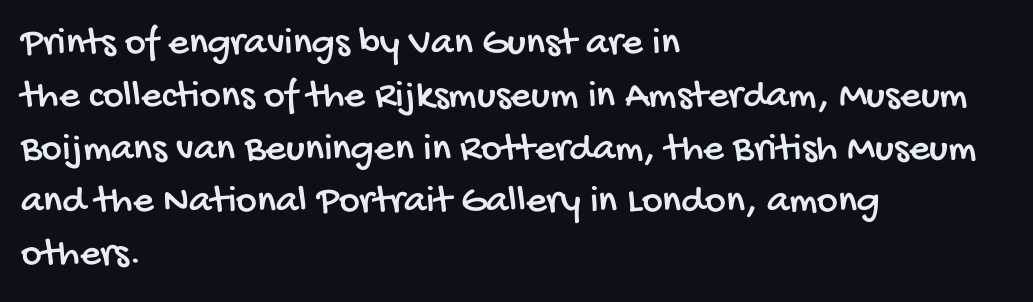
Q: Is the typeface a serif or a sans-serif typeface? A: Sans-serif.
Q: Is the text underlined? A: No.
Q: How is the paragraph aligned? A: Left-aligned.
Q: Is the spacing between letters normal or unusually wide? A: Normal.
Q: Is the spacing between lines tight, normal or loose? A: Normal.
Q: Width (condensed, normal, or wide)? A: Condensed.
Q: Stroke contrast? A: Low.
Q: x-height? A: Large.
Q: Monospaced? A: No.
